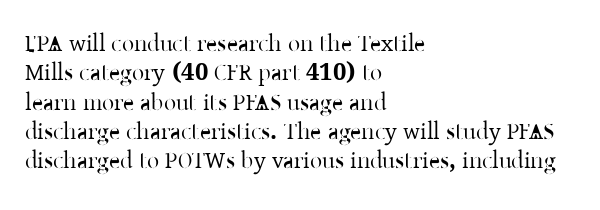
The image shows 24 px text type, upright; set left-aligned, line spacing 1.22x, normal letter spacing, not underlined.
